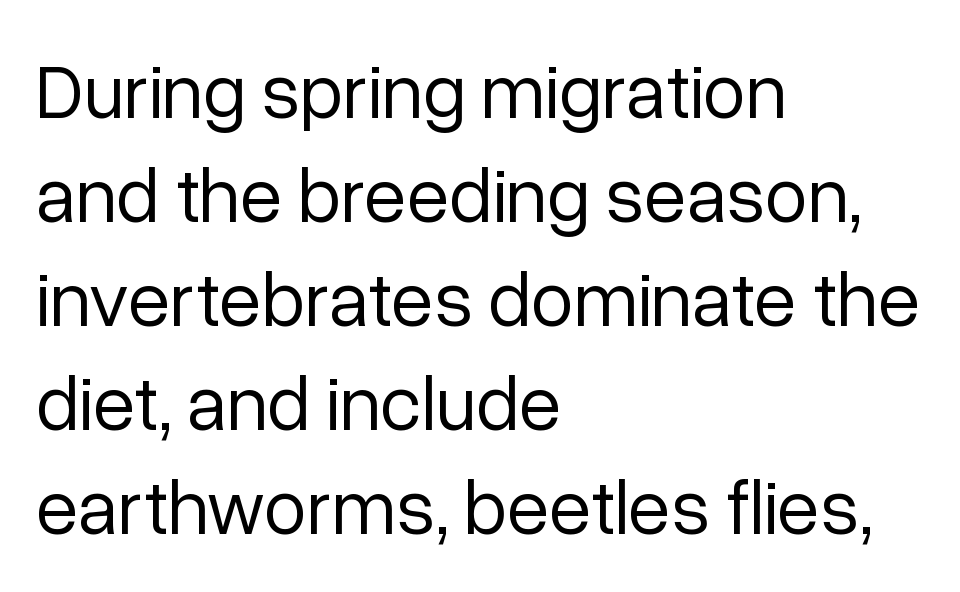
Q: Is the text bold? A: No.
Q: Is the text italic (slanted)? A: No, it is upright.
Q: Is the typeface a serif or a sans-serif typeface? A: Sans-serif.
Q: Is the text underlined? A: No.
Q: How is the paragraph aligned? A: Left-aligned.
Q: Is the spacing between letters normal or unusually wide? A: Normal.
Q: Is the spacing between lines tight, normal or loose? A: Normal.
Q: Width (condensed, normal, or wide)? A: Normal.
Q: Stroke contrast? A: Low.
Q: x-height? A: Medium.
Q: Monospaced? A: No.
